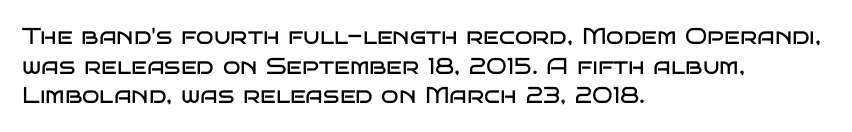
The lines sit at an ordinary, default distance from one another. The rag falls on the right side of this text block. The characters are drawn with everyday or finer stroke widths. Descender tails drop into unmarked territory.
